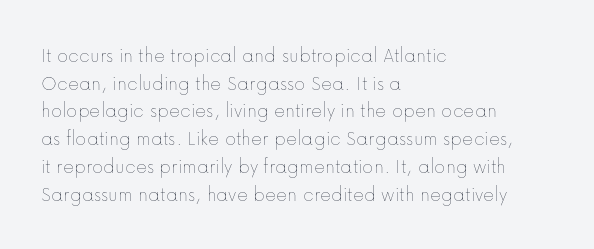
{"italic": "no", "bold": "no", "underline": "no", "align": "left", "line_spacing": "normal", "line_spacing_ratio": 1.32, "letter_spacing": "normal", "letter_spacing_em": 0.0, "glyph_px": 21}
